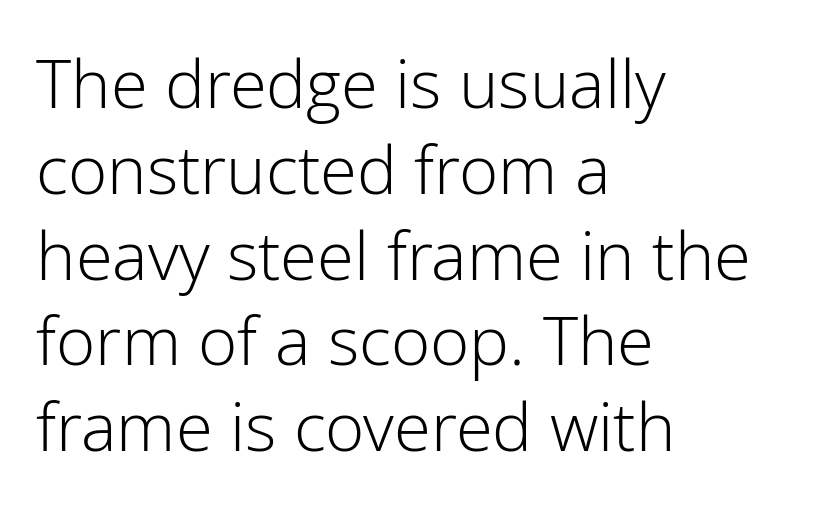
{"serif": "no", "italic": "no", "bold": "no", "weight": "light", "width": "normal", "stroke_contrast": "low", "x_height": "medium", "monospaced": "no", "underline": "no", "align": "left", "line_spacing": "normal", "line_spacing_ratio": 1.28, "letter_spacing": "normal", "letter_spacing_em": 0.0, "glyph_px": 67}
